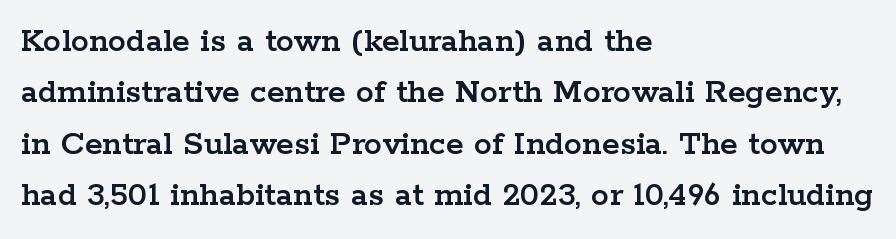
Decoration check: the copy has no underline. The ragged edge is on the right, which tells us the setting is flush left. Vertical spacing — default. The lettering holds an erect, upright posture throughout.
